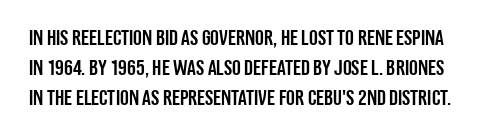
{"italic": "no", "underline": "no", "line_spacing": "normal", "line_spacing_ratio": 1.37, "letter_spacing": "normal", "letter_spacing_em": 0.0, "glyph_px": 22}
